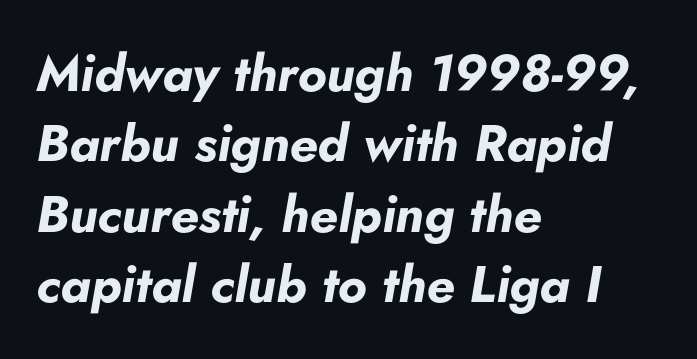
Q: Is the text bold? A: Yes.
Q: Is the text italic (slanted)? A: Yes, it leans right by about 5 degrees.
Q: Is the text underlined? A: No.
Q: How is the paragraph aligned? A: Left-aligned.
Q: Is the spacing between letters normal or unusually wide? A: Normal.
Q: Is the spacing between lines tight, normal or loose? A: Normal.
Q: Width (condensed, normal, or wide)? A: Normal.
Q: Stroke contrast? A: Low.
Q: x-height? A: Small.
Q: Monospaced? A: No.
